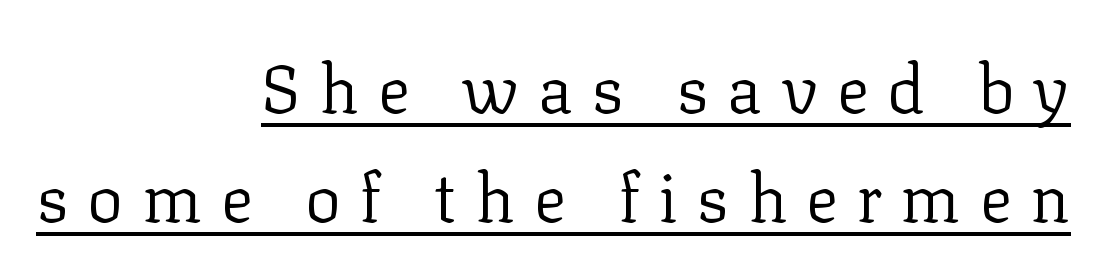
Q: Is the text bold? A: No.
Q: Is the text italic (slanted)? A: No, it is upright.
Q: Is the typeface a serif or a sans-serif typeface? A: Serif.
Q: Is the text underlined? A: Yes.
Q: How is the paragraph aligned? A: Right-aligned.
Q: Is the spacing between letters normal or unusually wide? A: Unusually wide.
Q: Is the spacing between lines tight, normal or loose? A: Normal.
Q: Width (condensed, normal, or wide)? A: Normal.
Q: Stroke contrast? A: Low.
Q: x-height? A: Medium.
Q: Monospaced? A: No.
